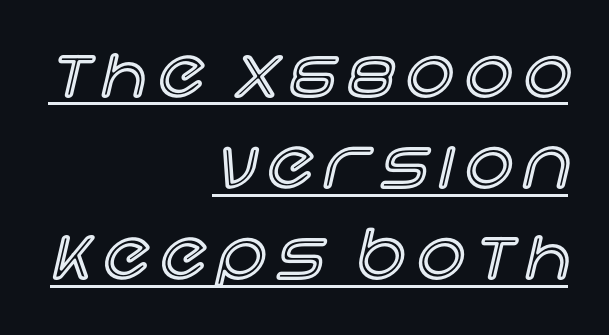
Glance below the letters and you will spot a drawn line. How would I describe the line gaps? Plain and ordinary. The paragraph shown leans on its right margin. Spacing verdict: proportional, widths tailored to each character.
